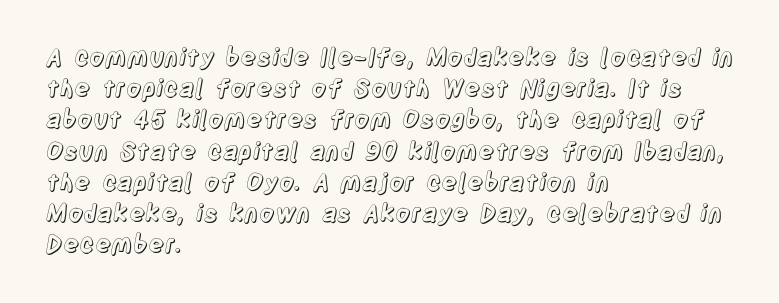
Q: Is the text italic (slanted)? A: Yes.
Q: Is the text underlined? A: No.
Q: How is the paragraph aligned? A: Left-aligned.
Q: Is the spacing between letters normal or unusually wide? A: Normal.
Q: Is the spacing between lines tight, normal or loose? A: Normal.
